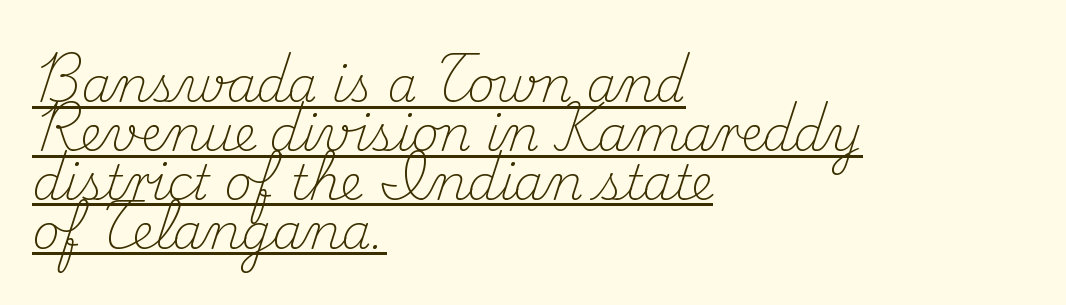
The image shows 48 px light serif type; set left-aligned, tight line spacing (1.02x), normal letter spacing, underlined; medium stroke contrast and a small x-height.
